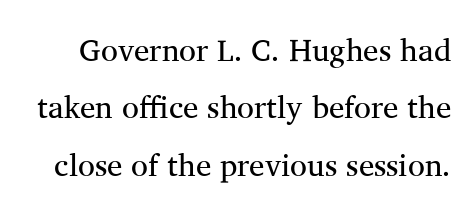
The image shows 31 px regular-weight serif type, upright; set line spacing 1.85x, normal letter spacing, not underlined; medium stroke contrast and a medium x-height.
